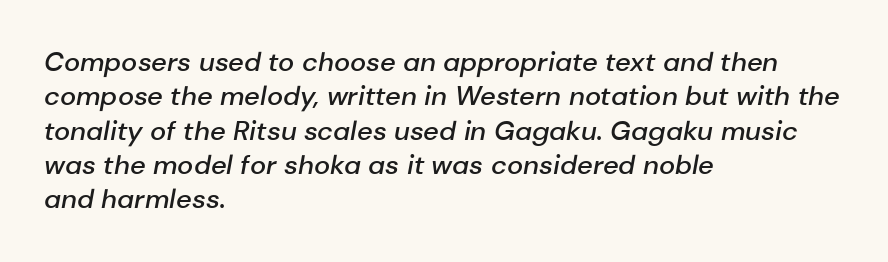
Successive baselines arrive at the customary interval. Spacing between characters is what you'd get straight out of the box. In terms of weight, the rendering is demibold, just under bold. Is the block centered? No — it sits flush against the left margin. The passage shown is not underscored anywhere. Rendered with sloped, italic letterforms.
